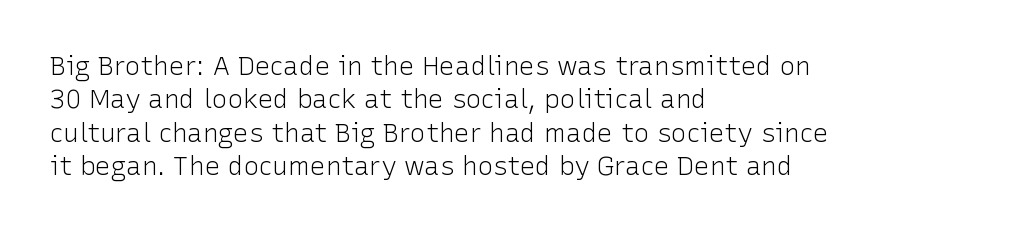
{"italic": "no", "bold": "no", "underline": "no", "align": "left", "line_spacing": "normal", "line_spacing_ratio": 1.28, "letter_spacing": "normal", "letter_spacing_em": 0.0, "glyph_px": 26}
